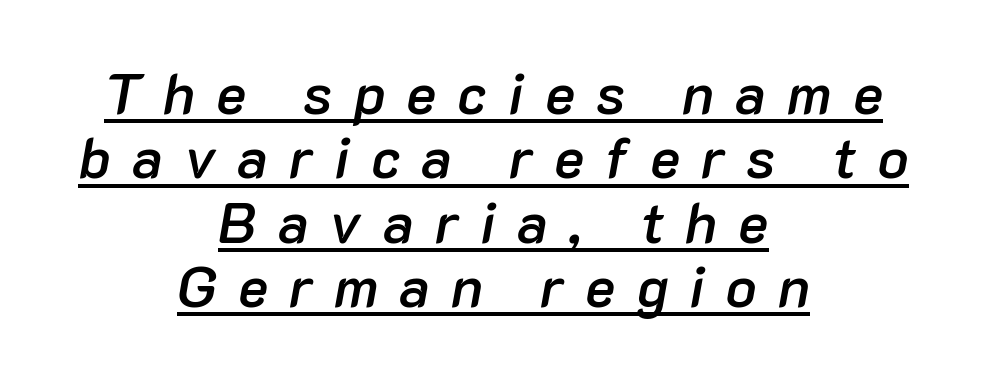
{"italic": "yes", "lean": "right", "slant_degrees": 10, "bold": "semi", "weight": "semibold", "width": "normal", "stroke_contrast": "low", "x_height": "medium", "monospaced": "no", "underline": "yes", "align": "center", "line_spacing": "tight", "line_spacing_ratio": 1.13, "letter_spacing": "wide", "letter_spacing_em": 0.37, "glyph_px": 57}
